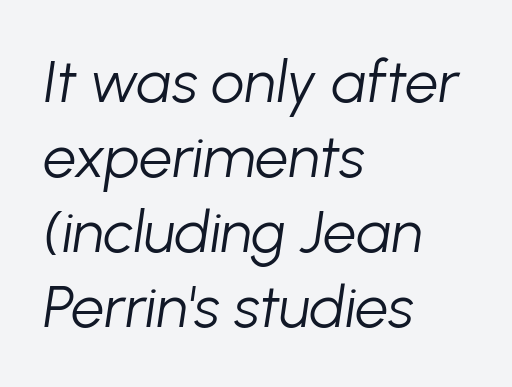
The image shows 59 px light type, italic (leaning right); set left-aligned, normal line spacing (1.27x), normal letter spacing, not underlined; low stroke contrast and a medium x-height.
